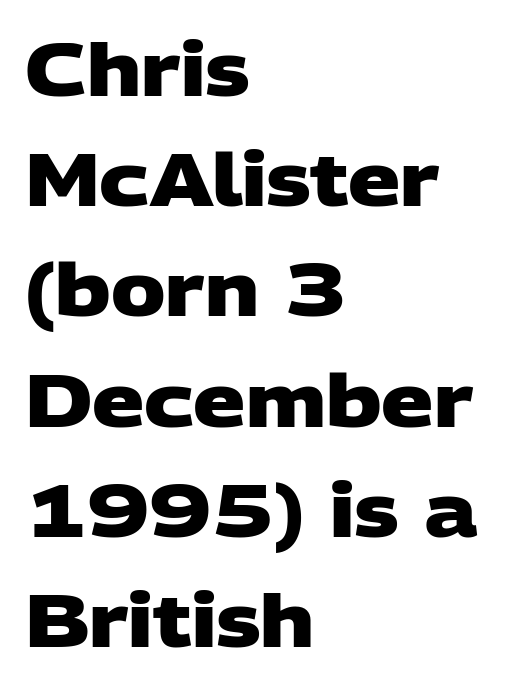
Q: Is the text bold? A: Yes.
Q: Is the typeface a serif or a sans-serif typeface? A: Sans-serif.
Q: Is the text underlined? A: No.
Q: How is the paragraph aligned? A: Left-aligned.
Q: Is the spacing between letters normal or unusually wide? A: Normal.
Q: Is the spacing between lines tight, normal or loose? A: Normal.
Q: Width (condensed, normal, or wide)? A: Wide.
Q: Stroke contrast? A: Low.
Q: x-height? A: Large.
Q: Monospaced? A: No.
